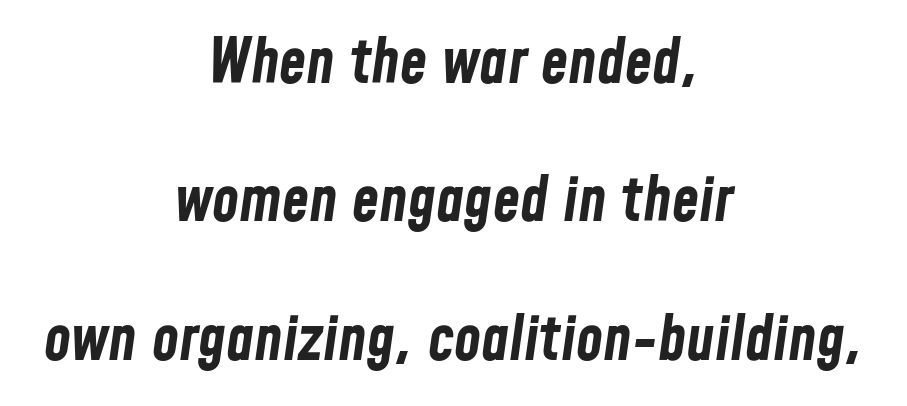
Spacing verdict: proportional, widths tailored to each character. Look at the stroke-to-counter ratio: heavy, a bold. If you drew a line through each stem, it would be angled. Spacing between characters is what you'd get straight out of the box.
